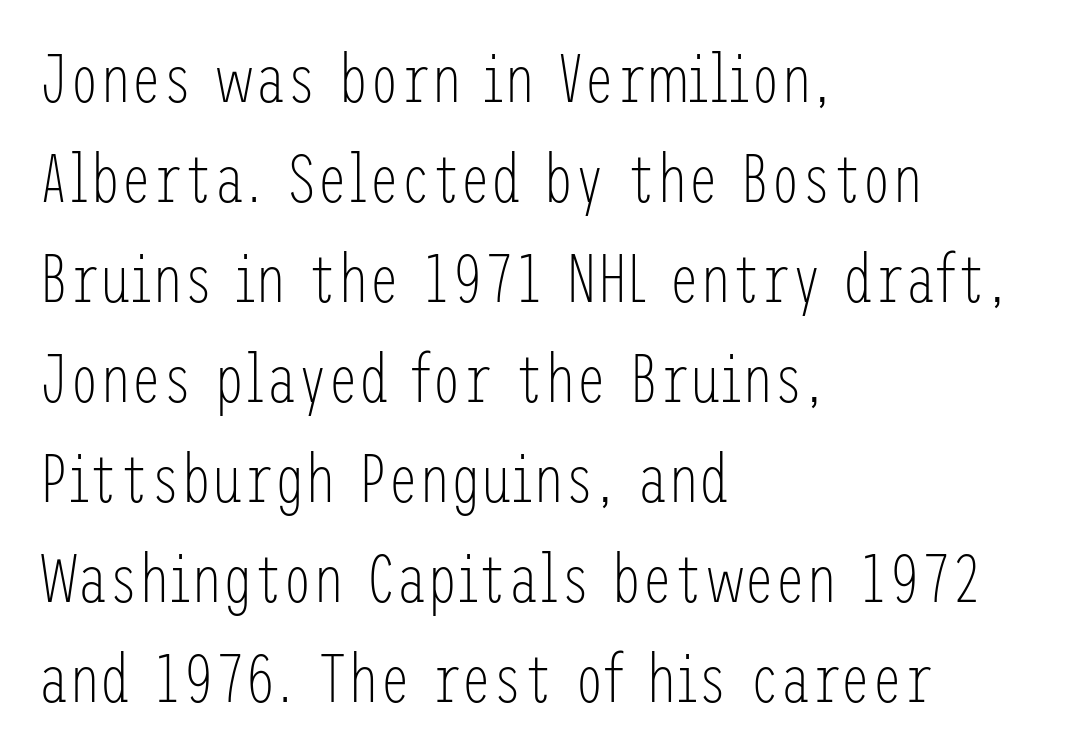
Q: Is the text bold? A: No.
Q: Is the text italic (slanted)? A: No, it is upright.
Q: Is the typeface a serif or a sans-serif typeface? A: Sans-serif.
Q: Is the text underlined? A: No.
Q: How is the paragraph aligned? A: Left-aligned.
Q: Is the spacing between letters normal or unusually wide? A: Normal.
Q: Is the spacing between lines tight, normal or loose? A: Normal.
Q: Width (condensed, normal, or wide)? A: Condensed.
Q: Stroke contrast? A: Low.
Q: x-height? A: Medium.
